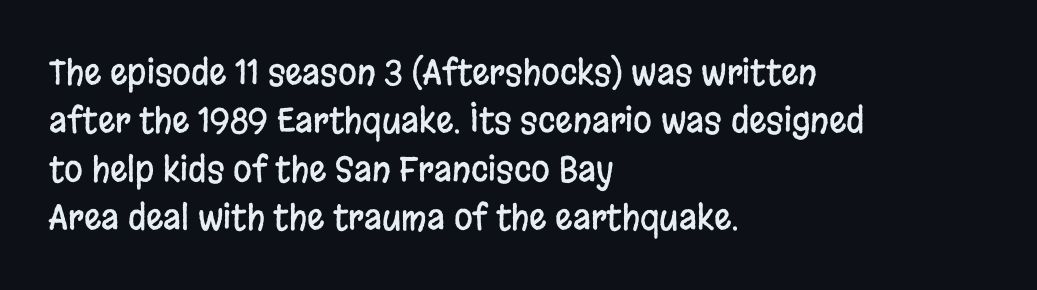
{"serif": "no", "italic": "no", "width": "condensed", "stroke_contrast": "low", "x_height": "large", "monospaced": "no", "underline": "no", "align": "left", "line_spacing": "normal", "line_spacing_ratio": 1.42, "letter_spacing": "normal", "letter_spacing_em": 0.0, "glyph_px": 34}
